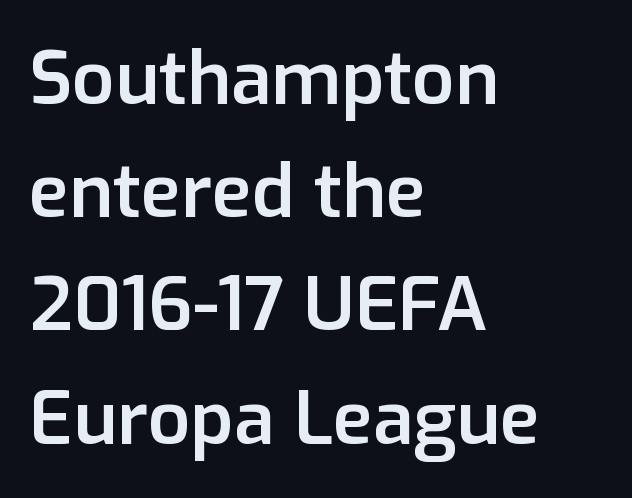
Q: Is the text bold? A: Semi-bold.
Q: Is the text italic (slanted)? A: No, it is upright.
Q: Is the typeface a serif or a sans-serif typeface? A: Sans-serif.
Q: Is the text underlined? A: No.
Q: How is the paragraph aligned? A: Left-aligned.
Q: Is the spacing between letters normal or unusually wide? A: Normal.
Q: Is the spacing between lines tight, normal or loose? A: Normal.
Q: Width (condensed, normal, or wide)? A: Normal.
Q: Stroke contrast? A: Low.
Q: x-height? A: Medium.
Q: Monospaced? A: No.
